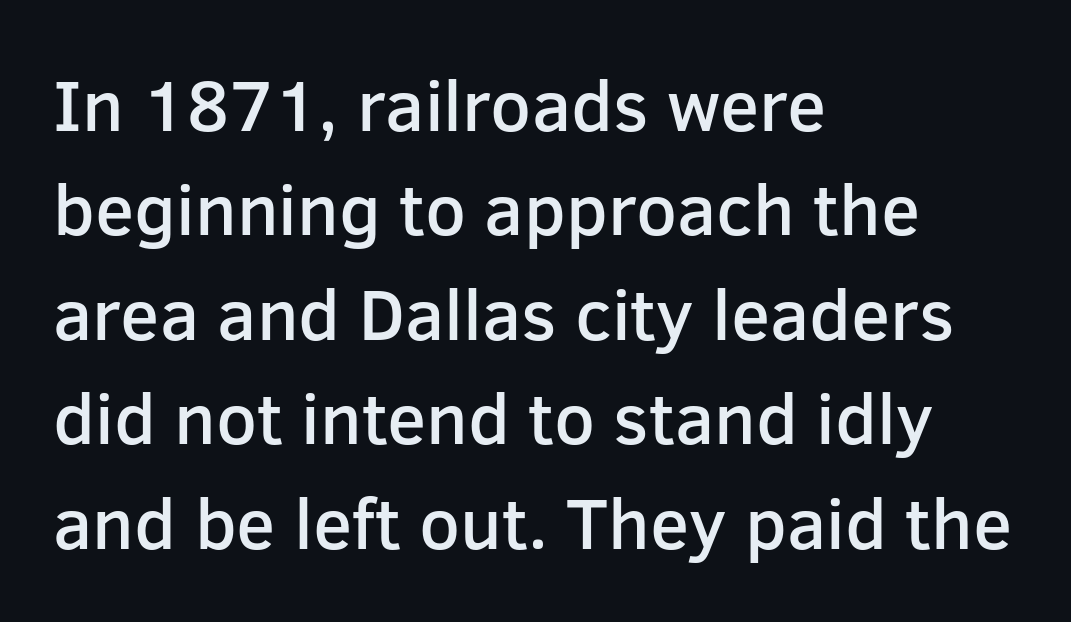
{"serif": "no", "italic": "no", "bold": "semi", "weight": "semibold", "width": "normal", "stroke_contrast": "low", "x_height": "medium", "monospaced": "no", "underline": "no", "align": "left", "line_spacing": "normal", "line_spacing_ratio": 1.45, "letter_spacing": "normal", "letter_spacing_em": 0.0, "glyph_px": 72}
